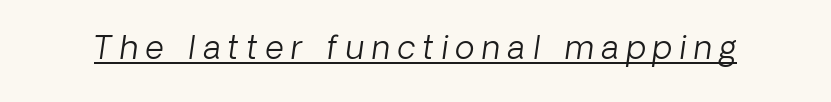
The image shows 32 px light sans-serif type; set unusually wide letter spacing (+0.24 em), underlined; low stroke contrast and a medium x-height.
